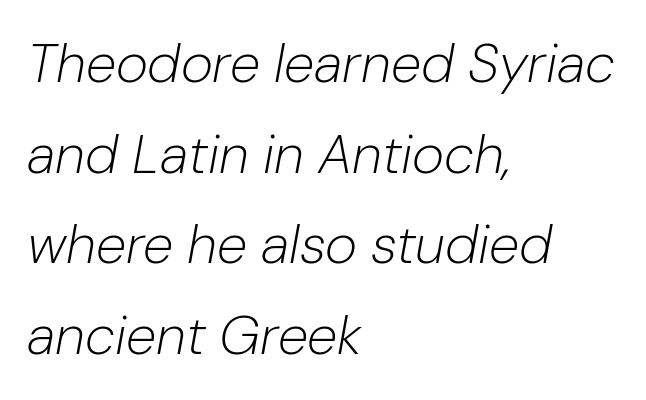
{"italic": "yes", "lean": "right", "slant_degrees": 10, "bold": "no", "weight": "light", "width": "normal", "stroke_contrast": "low", "x_height": "medium", "monospaced": "no", "underline": "no", "align": "left", "line_spacing": "normal", "line_spacing_ratio": 1.65, "letter_spacing": "normal", "letter_spacing_em": 0.0, "glyph_px": 55}
